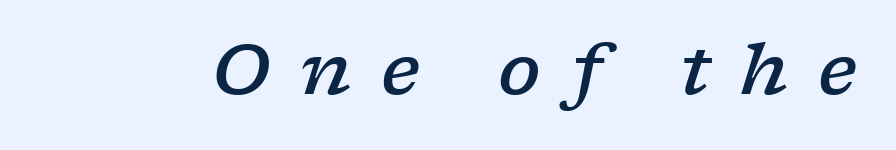
Q: Is the text bold? A: Semi-bold.
Q: Is the text italic (slanted)? A: Yes, it leans right by about 17 degrees.
Q: Is the typeface a serif or a sans-serif typeface? A: Serif.
Q: Is the text underlined? A: No.
Q: Is the spacing between letters normal or unusually wide? A: Unusually wide.
Q: Width (condensed, normal, or wide)? A: Wide.
Q: Stroke contrast? A: Low.
Q: x-height? A: Medium.
Q: Monospaced? A: No.
